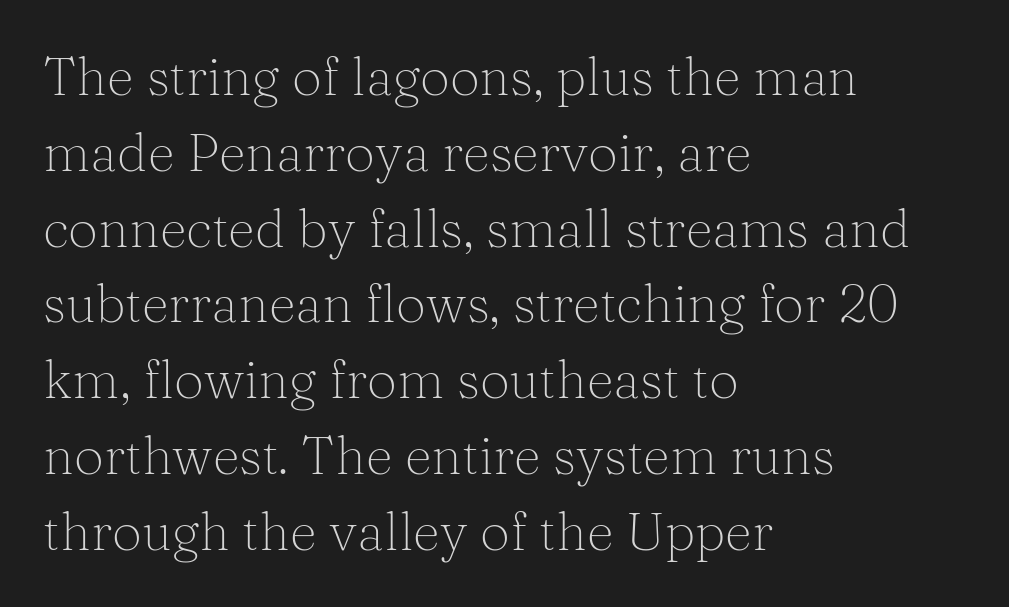
Q: Is the text bold? A: No.
Q: Is the text italic (slanted)? A: No, it is upright.
Q: Is the typeface a serif or a sans-serif typeface? A: Serif.
Q: Is the text underlined? A: No.
Q: How is the paragraph aligned? A: Left-aligned.
Q: Is the spacing between letters normal or unusually wide? A: Normal.
Q: Is the spacing between lines tight, normal or loose? A: Normal.
Q: Width (condensed, normal, or wide)? A: Normal.
Q: Stroke contrast? A: Medium.
Q: x-height? A: Medium.
Q: Monospaced? A: No.
